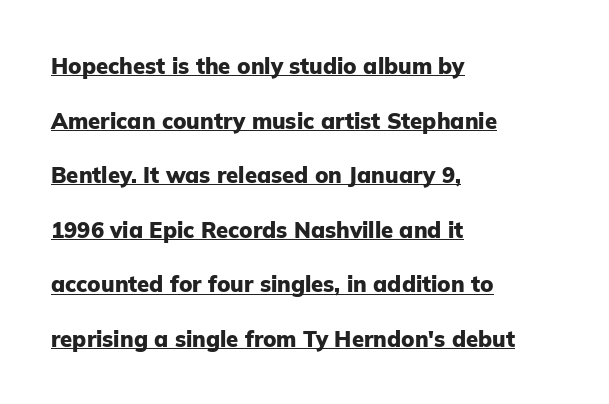
The image shows 22 px bold type, upright; set left-aligned, loose line spacing (2.48x), normal letter spacing, underlined.
